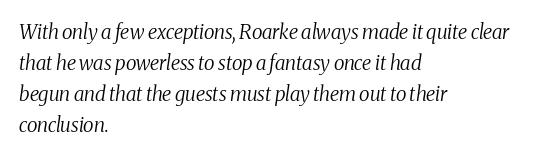
Q: Is the text bold? A: No.
Q: Is the text italic (slanted)? A: Yes, it leans right by about 8 degrees.
Q: Is the text underlined? A: No.
Q: How is the paragraph aligned? A: Left-aligned.
Q: Is the spacing between letters normal or unusually wide? A: Normal.
Q: Is the spacing between lines tight, normal or loose? A: Normal.
